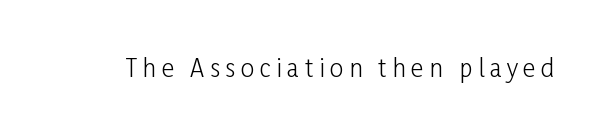
Q: Is the text bold? A: No.
Q: Is the text italic (slanted)? A: No, it is upright.
Q: Is the text underlined? A: No.
Q: Is the spacing between letters normal or unusually wide? A: Unusually wide.
